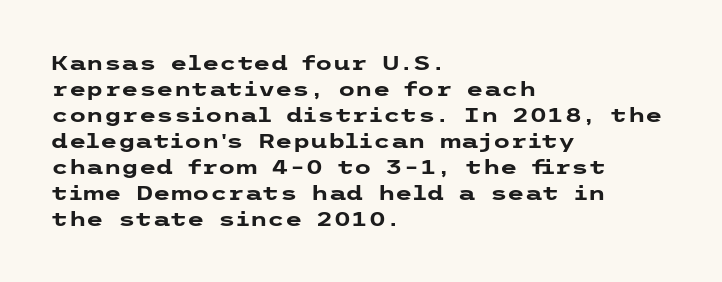
Q: Is the text bold? A: Yes.
Q: Is the text italic (slanted)? A: No, it is upright.
Q: Is the text underlined? A: No.
Q: How is the paragraph aligned? A: Left-aligned.
Q: Is the spacing between letters normal or unusually wide? A: Normal.
Q: Is the spacing between lines tight, normal or loose? A: Normal.
